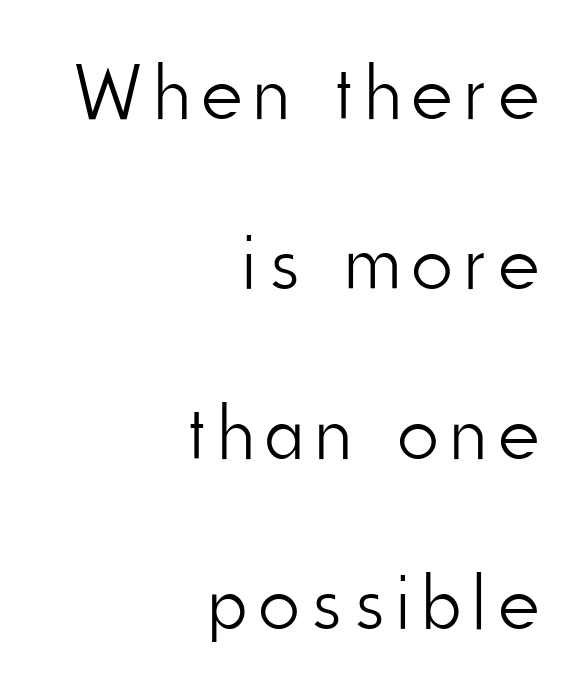
{"serif": "no", "italic": "no", "bold": "no", "weight": "light", "width": "condensed", "stroke_contrast": "low", "x_height": "small", "monospaced": "no", "underline": "no", "align": "right", "line_spacing": "loose", "line_spacing_ratio": 2.18, "glyph_px": 78}
